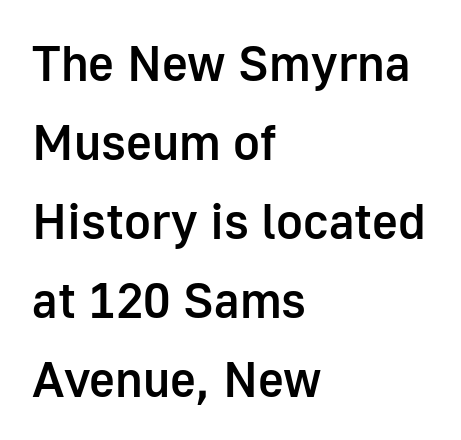
Q: Is the text bold? A: Semi-bold.
Q: Is the text italic (slanted)? A: No, it is upright.
Q: Is the typeface a serif or a sans-serif typeface? A: Sans-serif.
Q: Is the text underlined? A: No.
Q: How is the paragraph aligned? A: Left-aligned.
Q: Is the spacing between letters normal or unusually wide? A: Normal.
Q: Is the spacing between lines tight, normal or loose? A: Normal.
Q: Width (condensed, normal, or wide)? A: Normal.
Q: Stroke contrast? A: Low.
Q: x-height? A: Medium.
Q: Monospaced? A: No.
